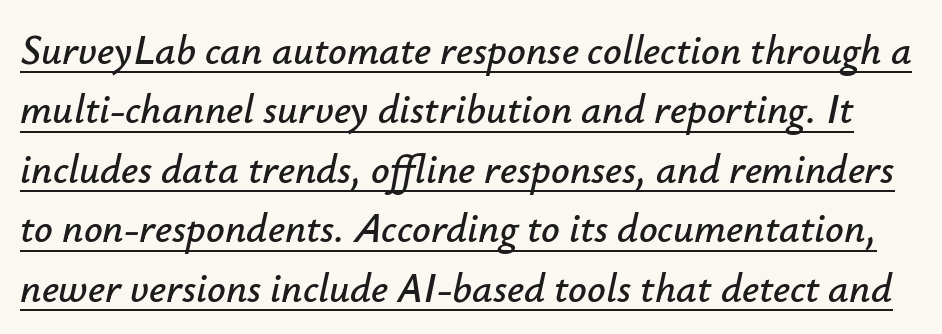
Q: Is the text italic (slanted)? A: Yes, it leans right by about 12 degrees.
Q: Is the text underlined? A: Yes.
Q: Is the spacing between letters normal or unusually wide? A: Normal.
Q: Is the spacing between lines tight, normal or loose? A: Normal.
Q: Width (condensed, normal, or wide)? A: Normal.
Q: Stroke contrast? A: Low.
Q: x-height? A: Small.
Q: Monospaced? A: No.
